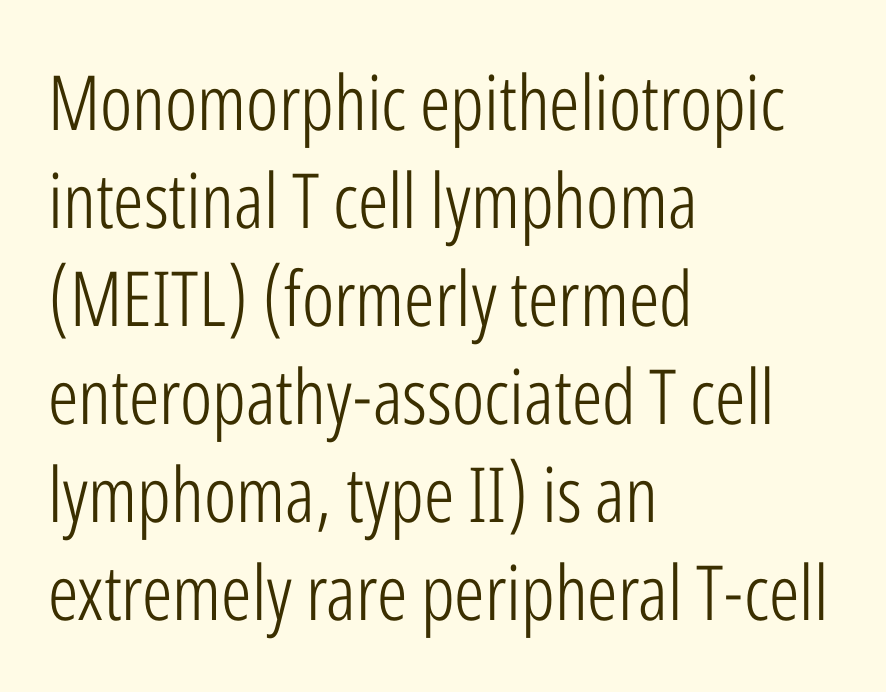
Decoration check: the copy has no underline. Inter-character spacing is left at the font's built-in metrics. Ink coverage per letter is moderate at most. Typeset ragged right — the left edge is the straight one. To sum up the face: it is a sans, with no serifs.
